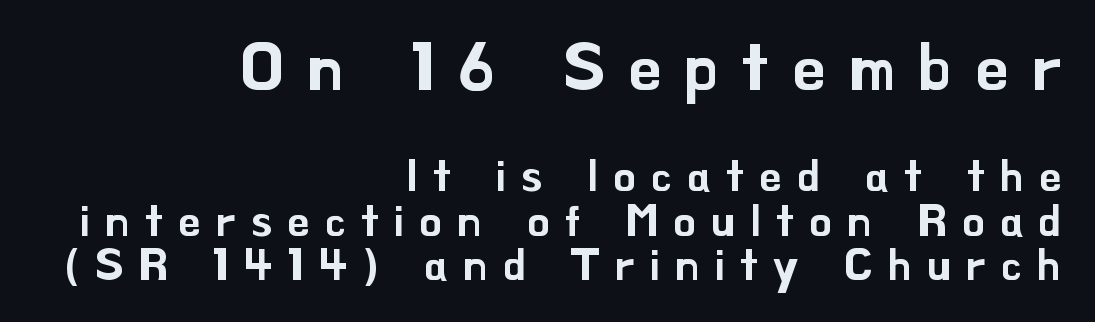
Varying glyph widths throughout — classic text-font behaviour. Baseline-to-baseline distance is barely more than the letter height. Classification — sans serif. Ascenders rise straight up at ninety degrees. The gaps between neighbouring characters are conspicuously large.
